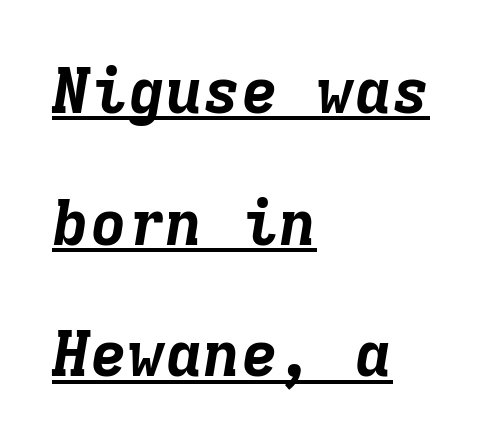
The image shows 63 px bold type, italic (leaning right), monospaced; set left-aligned, loose line spacing (2.09x), normal letter spacing, underlined; low stroke contrast and a medium x-height.
